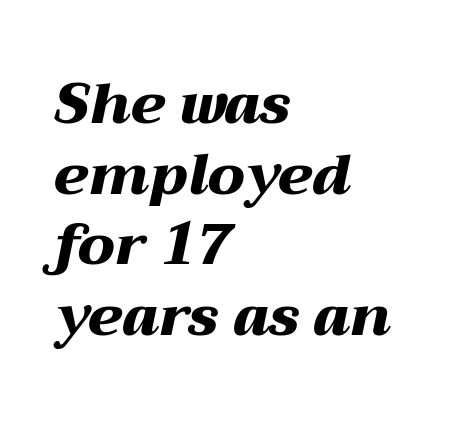
The image shows 57 px heavy, wide type, italic (leaning right); set left-aligned, line spacing 1.24x, normal letter spacing, not underlined; medium stroke contrast and a medium x-height.
